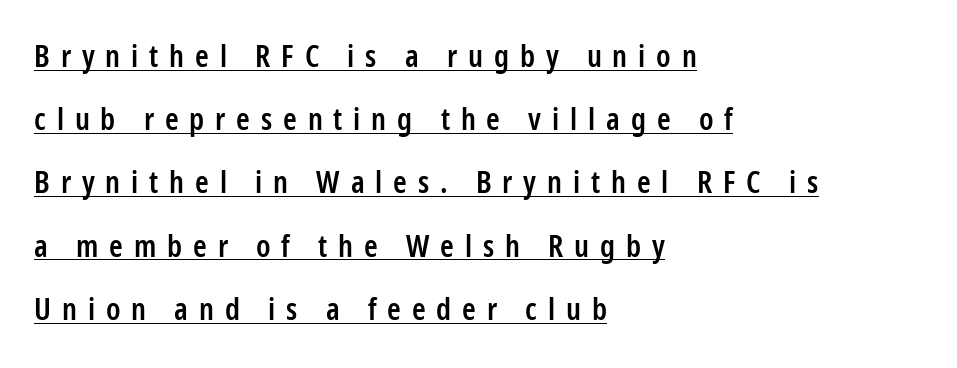
{"serif": "no", "italic": "no", "bold": "semi", "weight": "semibold", "width": "condensed", "stroke_contrast": "low", "x_height": "medium", "monospaced": "no", "underline": "yes", "align": "left", "line_spacing": "loose", "line_spacing_ratio": 2.04, "letter_spacing": "wide", "letter_spacing_em": 0.35, "glyph_px": 31}
